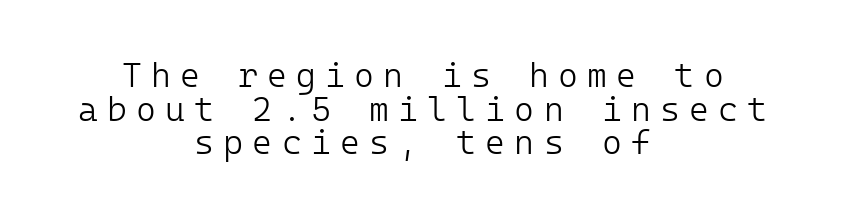
Q: Is the text bold? A: No.
Q: Is the text italic (slanted)? A: No, it is upright.
Q: Is the typeface a serif or a sans-serif typeface? A: Sans-serif.
Q: Is the text underlined? A: No.
Q: How is the paragraph aligned? A: Centered.
Q: Is the spacing between letters normal or unusually wide? A: Unusually wide.
Q: Is the spacing between lines tight, normal or loose? A: Tight.
Q: Width (condensed, normal, or wide)? A: Normal.
Q: Stroke contrast? A: Low.
Q: x-height? A: Medium.
